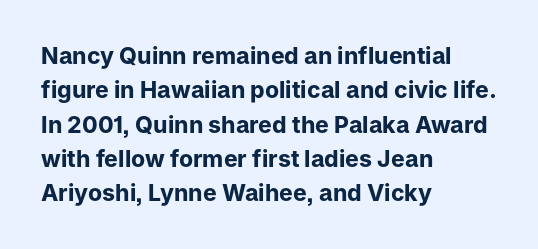
The space directly below the letters is spotless. Interline gaps are of average width in this sample. Ascenders rise straight up at ninety degrees. The rendering anchors every line to the left-hand side. The horizontal fit of the characters is conventional and even. The sample has been set heavy, in full bold.
